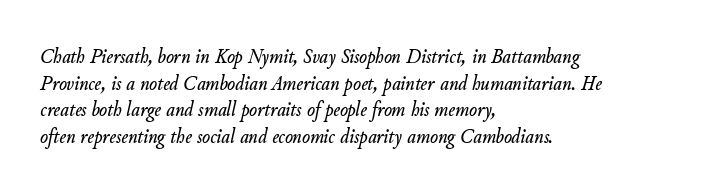
A bare baseline throughout the passage. Where is the straight margin? On the left. The rendering uses a moderate line-height, typical for paragraphs. The line texture is even and compact thanks to regular tracking. The whole block is typeset with a tilt.
